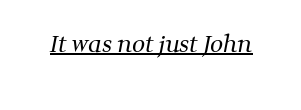
The image shows 23 px text type; set normal letter spacing, underlined.
